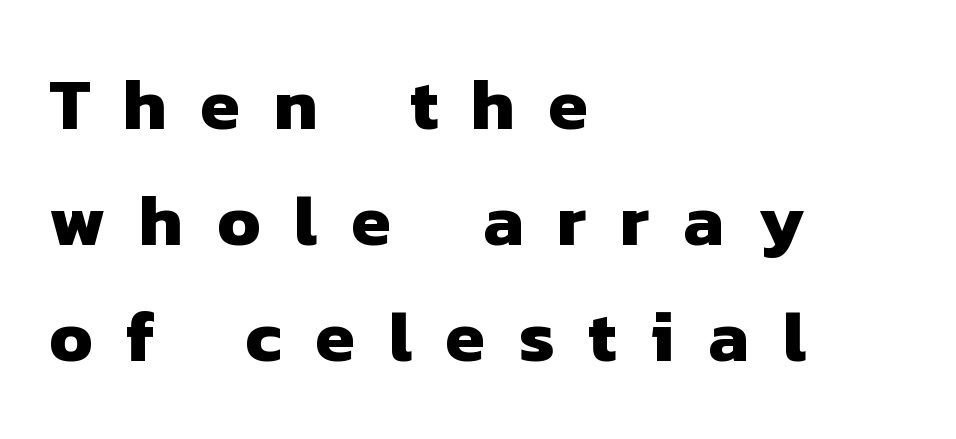
The rendering shows plain stroke endings on the letterforms — a sans-serif design. Leftover space on each line is placed entirely after the last word. Plenty of ink on the page — the face is bold. Leading: standard. Inter-character spacing is expanded well beyond the font's built-in metrics.
